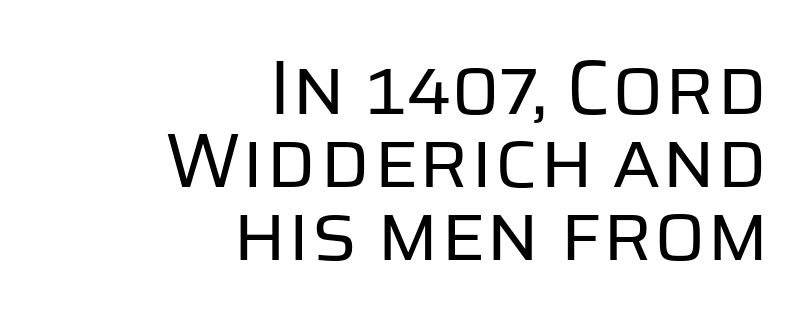
{"serif": "no", "italic": "no", "bold": "no", "weight": "regular", "width": "normal", "stroke_contrast": "low", "x_height": "large", "monospaced": "no", "underline": "no", "align": "right", "line_spacing": "tight", "line_spacing_ratio": 0.95, "letter_spacing": "normal", "letter_spacing_em": 0.0, "glyph_px": 77}
